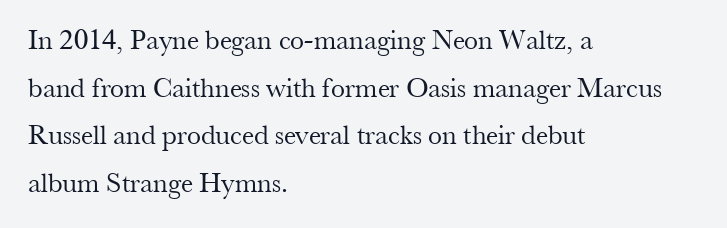
{"serif": "yes", "italic": "no", "bold": "no", "weight": "regular", "width": "normal", "stroke_contrast": "medium", "x_height": "small", "monospaced": "no", "underline": "no", "align": "left", "line_spacing": "normal", "line_spacing_ratio": 1.7, "letter_spacing": "normal", "letter_spacing_em": 0.0, "glyph_px": 28}
